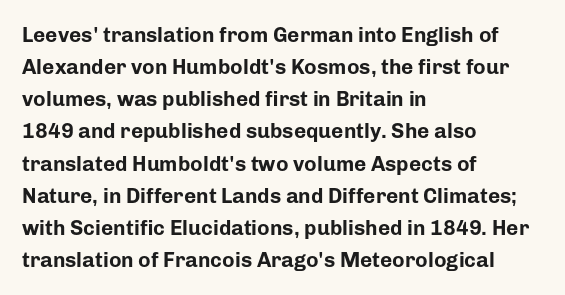
{"italic": "no", "bold": "yes", "underline": "no", "align": "left", "line_spacing": "normal", "line_spacing_ratio": 1.53, "letter_spacing": "normal", "letter_spacing_em": 0.0, "glyph_px": 21}
